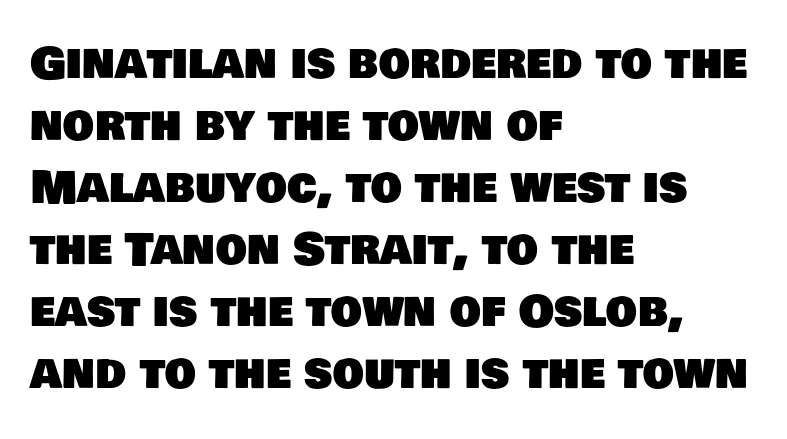
I'd call this a sans setting — the letters go barefoot. The face used here is rendered with its standard letterfit. Each new line begins a customary step beneath the previous one. These lines are rendered in a variable-pitch font. Is the block centered? No — it sits flush against the left margin. No word sits above an underline.
